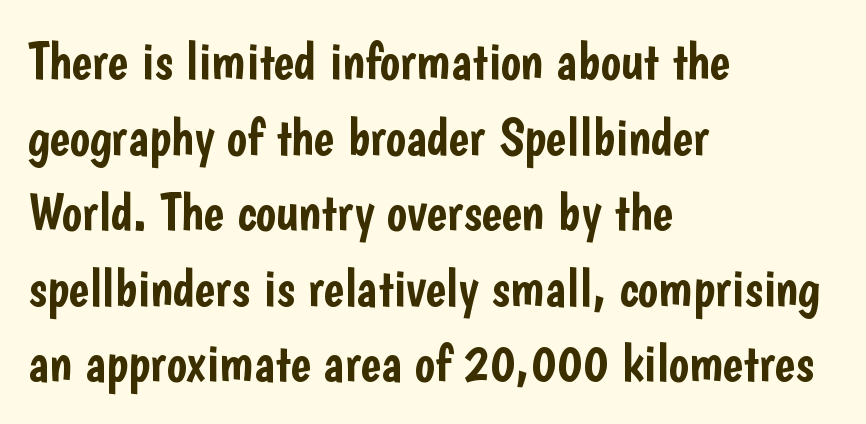
Q: Is the text italic (slanted)? A: No, it is upright.
Q: Is the typeface a serif or a sans-serif typeface? A: Sans-serif.
Q: Is the text underlined? A: No.
Q: How is the paragraph aligned? A: Left-aligned.
Q: Is the spacing between letters normal or unusually wide? A: Normal.
Q: Is the spacing between lines tight, normal or loose? A: Normal.
Q: Width (condensed, normal, or wide)? A: Condensed.
Q: Stroke contrast? A: Low.
Q: x-height? A: Medium.
Q: Monospaced? A: No.
